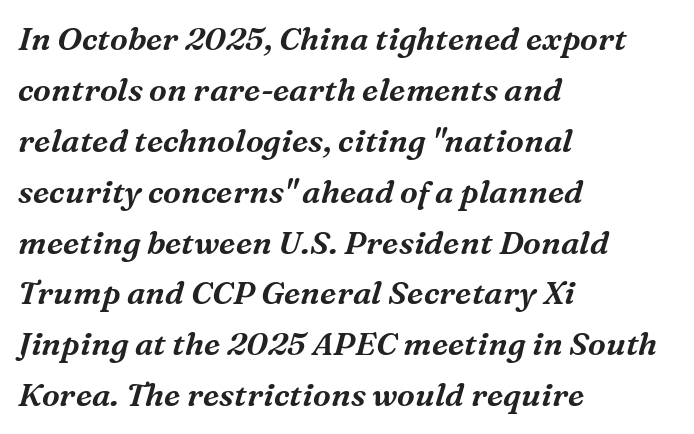
The image shows 32 px serif type, italic (leaning right); set left-aligned, normal line spacing (1.59x), normal letter spacing, not underlined; medium stroke contrast and a medium x-height.
